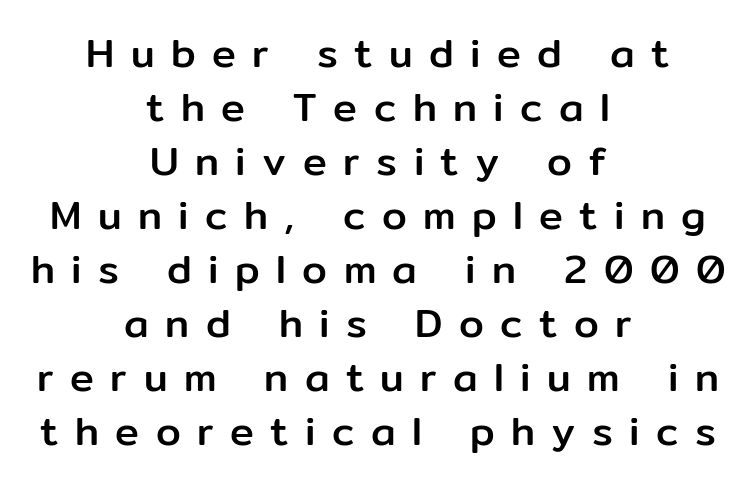
Casual observation: everything's sitting right in the middle. This rendering widens character spacing well past its baseline value. The passage shown stacks its lines at a standard gap. The space beneath each line is pristine and unruled.
